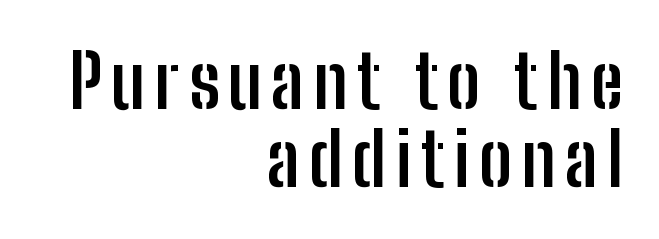
Q: Is the text bold? A: Yes.
Q: Is the text italic (slanted)? A: No, it is upright.
Q: Is the typeface a serif or a sans-serif typeface? A: Sans-serif.
Q: Is the text underlined? A: No.
Q: How is the paragraph aligned? A: Right-aligned.
Q: Is the spacing between lines tight, normal or loose? A: Tight.
Q: Width (condensed, normal, or wide)? A: Condensed.
Q: Stroke contrast? A: Low.
Q: x-height? A: Medium.
Q: Monospaced? A: No.
